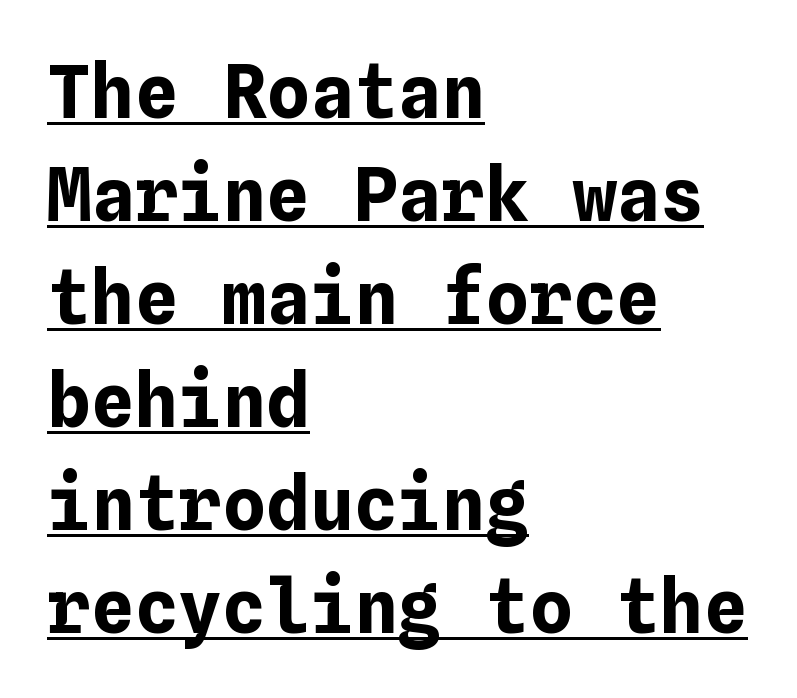
Q: Is the text bold? A: Yes.
Q: Is the text italic (slanted)? A: No, it is upright.
Q: Is the text underlined? A: Yes.
Q: How is the paragraph aligned? A: Left-aligned.
Q: Is the spacing between letters normal or unusually wide? A: Normal.
Q: Is the spacing between lines tight, normal or loose? A: Normal.
Q: Width (condensed, normal, or wide)? A: Normal.
Q: Stroke contrast? A: Low.
Q: x-height? A: Medium.
